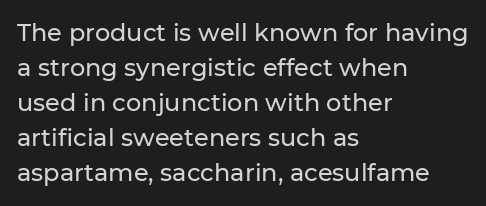
Q: Is the text italic (slanted)? A: No, it is upright.
Q: Is the text underlined? A: No.
Q: How is the paragraph aligned? A: Left-aligned.
Q: Is the spacing between letters normal or unusually wide? A: Normal.
Q: Is the spacing between lines tight, normal or loose? A: Normal.
